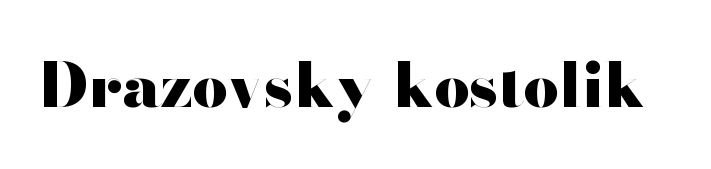
Q: Is the text bold? A: Yes.
Q: Is the text italic (slanted)? A: No, it is upright.
Q: Is the typeface a serif or a sans-serif typeface? A: Sans-serif.
Q: Is the text underlined? A: No.
Q: Is the spacing between letters normal or unusually wide? A: Normal.
Q: Width (condensed, normal, or wide)? A: Wide.
Q: Stroke contrast? A: High.
Q: x-height? A: Small.
Q: Monospaced? A: No.
